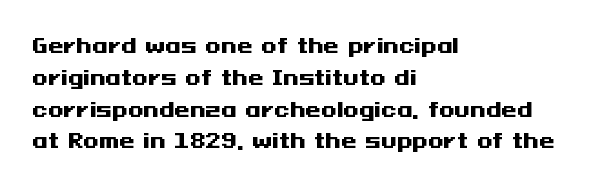
Q: Is the text bold? A: Yes.
Q: Is the text italic (slanted)? A: No, it is upright.
Q: Is the text underlined? A: No.
Q: How is the paragraph aligned? A: Left-aligned.
Q: Is the spacing between letters normal or unusually wide? A: Normal.
Q: Is the spacing between lines tight, normal or loose? A: Normal.
